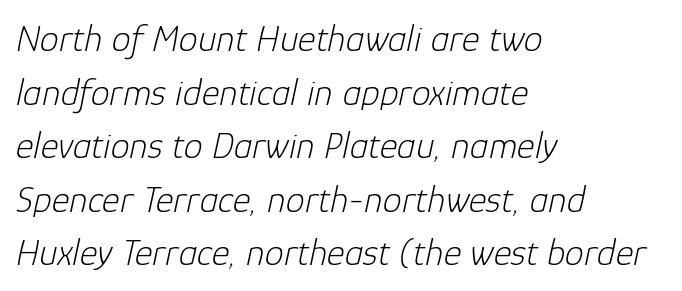
Q: Is the text bold? A: No.
Q: Is the text italic (slanted)? A: Yes, it leans right by about 12 degrees.
Q: Is the text underlined? A: No.
Q: How is the paragraph aligned? A: Left-aligned.
Q: Is the spacing between letters normal or unusually wide? A: Normal.
Q: Is the spacing between lines tight, normal or loose? A: Normal.
Q: Width (condensed, normal, or wide)? A: Normal.
Q: Stroke contrast? A: Low.
Q: x-height? A: Medium.
Q: Monospaced? A: No.
